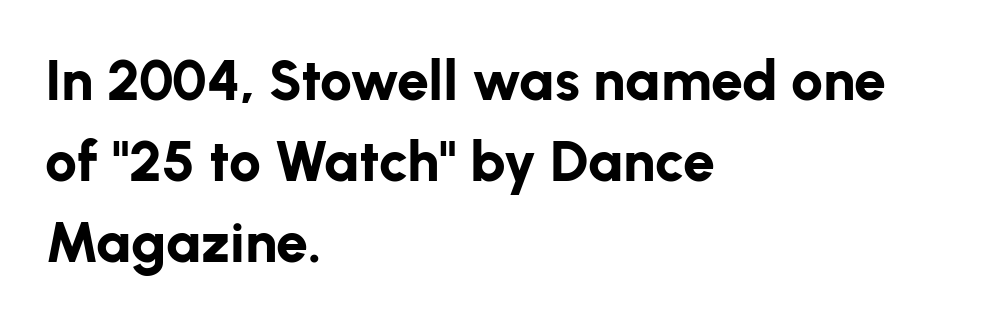
Any mark beneath the type? The region is blank. It's the straight-up-and-down kind of type. Pretty heavy lettering here — definitely bold. In terms of letterspacing, this is plain default setting. This sample has the flowing, uneven cadence of proportional lettering.
